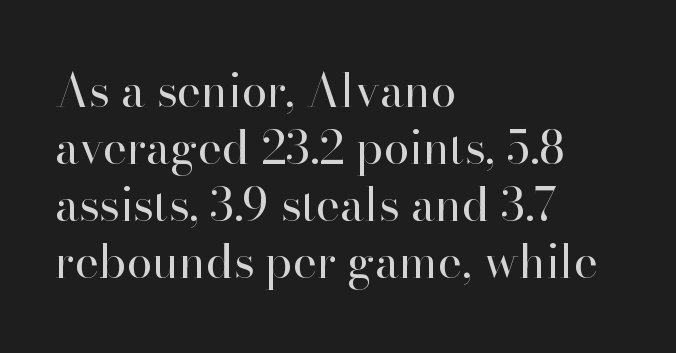
{"serif": "yes", "italic": "no", "bold": "no", "weight": "regular", "width": "normal", "stroke_contrast": "high", "x_height": "small", "monospaced": "no", "underline": "no", "align": "left", "line_spacing_ratio": 1.24, "letter_spacing": "normal", "letter_spacing_em": 0.0, "glyph_px": 46}
